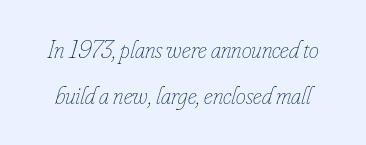
{"italic": "yes", "lean": "right", "slant_degrees": 16, "bold": "no", "underline": "no", "line_spacing_ratio": 1.85, "letter_spacing": "normal", "letter_spacing_em": 0.0, "glyph_px": 25}
